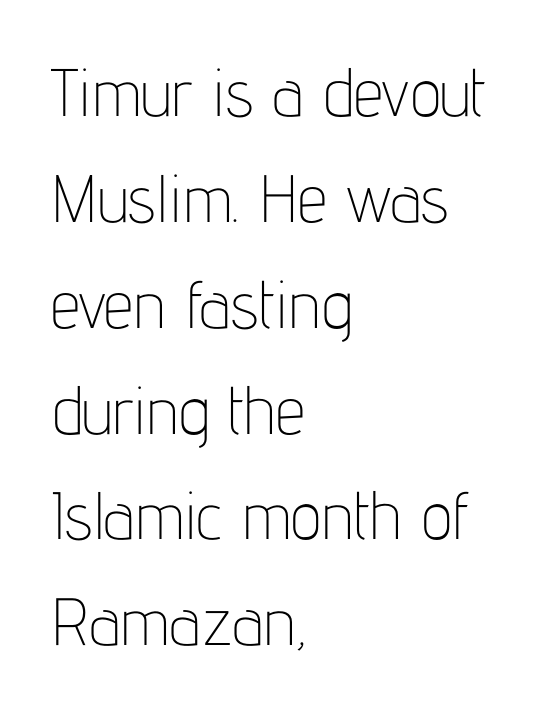
The string is rendered with underlining switched off. You can tell from the bare stems that sans-serif type was used. Letters have the restrained weight of plain body copy at most. Teacher's note: observe the even left margin — that is flush-left alignment. Is there much room between lines? A standard amount, neither cramped nor airy. Each letter keeps its own natural width here, so spacing adapts to shape.
